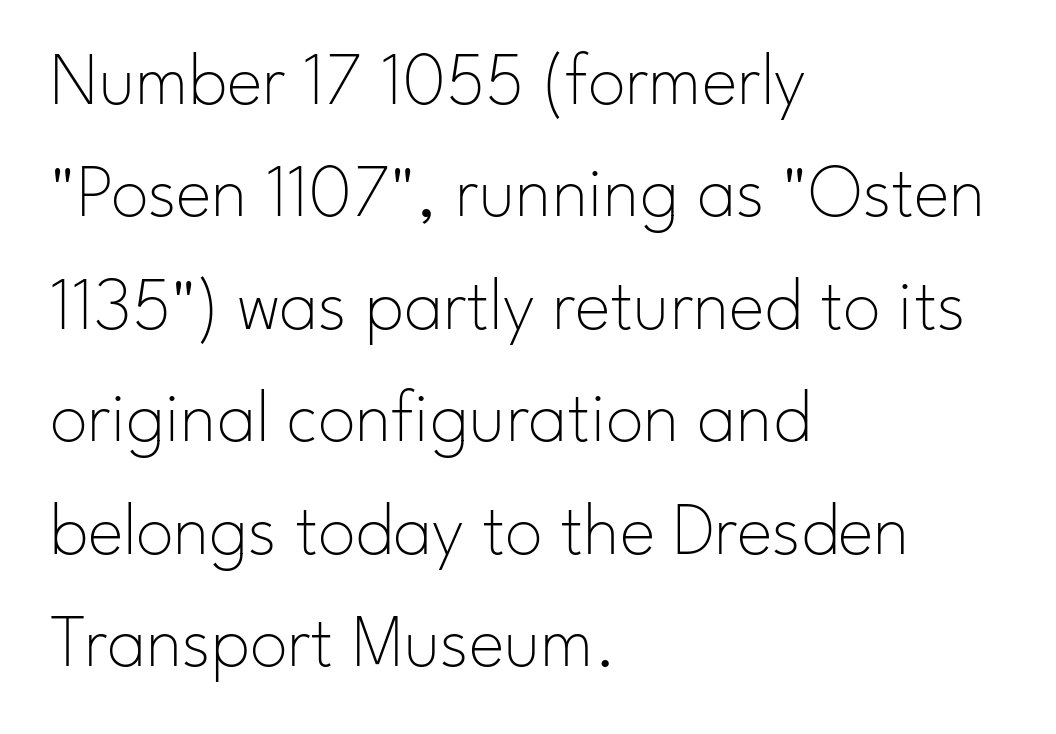
The image shows 76 px thin sans-serif type, upright; set left-aligned, normal line spacing (1.48x), normal letter spacing, not underlined; low stroke contrast and a small x-height.
